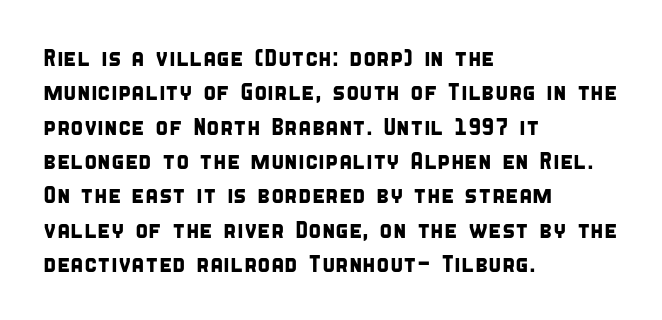
Every row of glyphs begins at an identical x-position on the left. The face used here is rendered with its standard letterfit. Leading matches the norm, producing a regular column. Plain, unruled lines of type.
